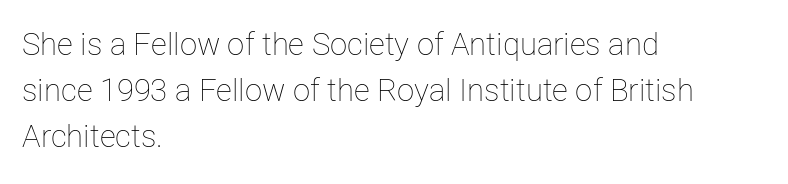
Q: Is the text bold? A: No.
Q: Is the text italic (slanted)? A: No, it is upright.
Q: Is the text underlined? A: No.
Q: How is the paragraph aligned? A: Left-aligned.
Q: Is the spacing between letters normal or unusually wide? A: Normal.
Q: Is the spacing between lines tight, normal or loose? A: Normal.
Q: Width (condensed, normal, or wide)? A: Normal.
Q: Stroke contrast? A: Low.
Q: x-height? A: Medium.
Q: Monospaced? A: No.
